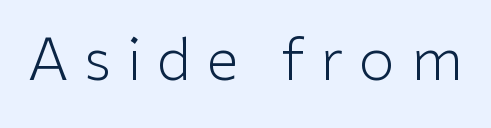
{"serif": "no", "italic": "no", "bold": "no", "weight": "light", "width": "normal", "stroke_contrast": "low", "x_height": "medium", "monospaced": "no", "underline": "no", "letter_spacing": "wide", "letter_spacing_em": 0.27, "glyph_px": 58}
